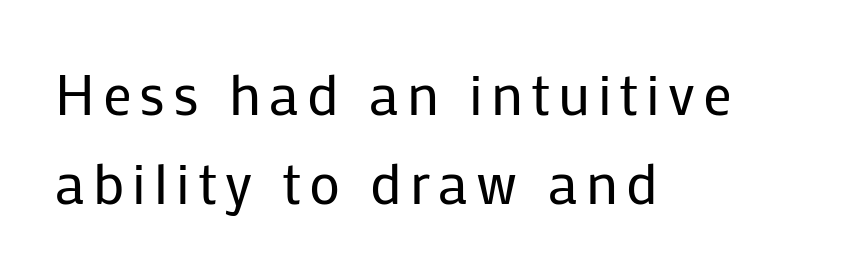
The image shows 57 px regular-weight sans-serif type, upright; set left-aligned, normal line spacing (1.57x), not underlined; low stroke contrast and a medium x-height.
